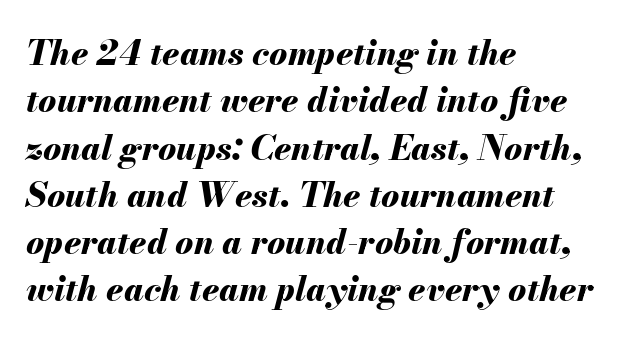
Q: Is the text bold? A: Yes.
Q: Is the text italic (slanted)? A: Yes, it leans right by about 13 degrees.
Q: Is the text underlined? A: No.
Q: How is the paragraph aligned? A: Left-aligned.
Q: Is the spacing between letters normal or unusually wide? A: Normal.
Q: Is the spacing between lines tight, normal or loose? A: Normal.
Q: Width (condensed, normal, or wide)? A: Normal.
Q: Stroke contrast? A: Medium.
Q: x-height? A: Small.
Q: Monospaced? A: No.
